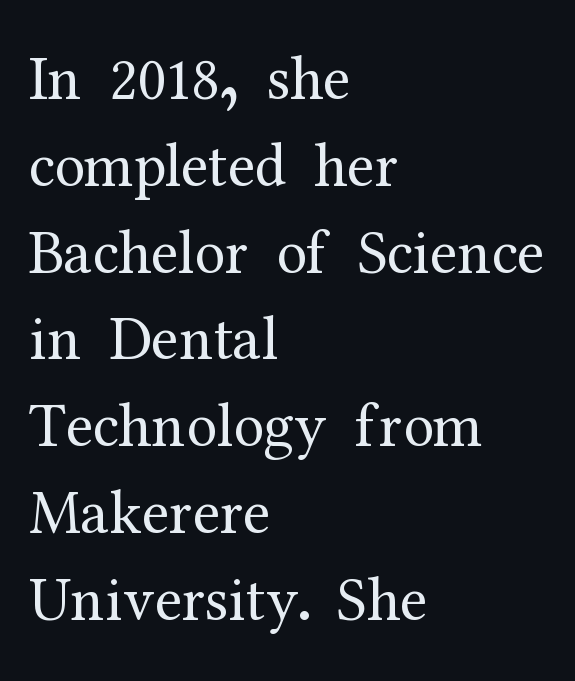
The image shows 62 px regular-weight serif type, upright; set left-aligned, normal line spacing (1.4x), normal letter spacing, not underlined; medium stroke contrast and a medium x-height.
